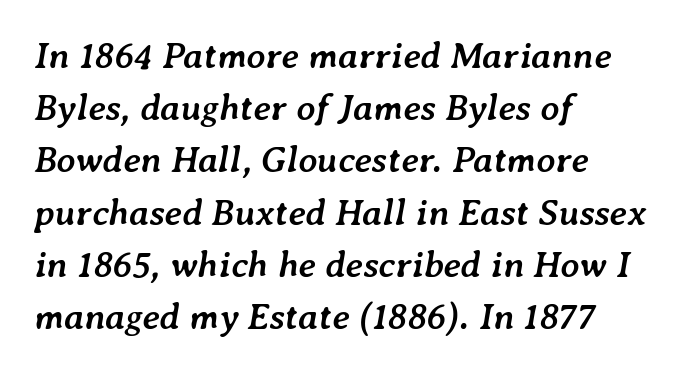
The lines are quadded left. You could not count columns in this text — the font is proportionally spaced. It's the slanting kind of type. The words here are not underlined. I'd describe the lettering as bold — thick and assertive. The line-height multiplier appears to be the usual default.
